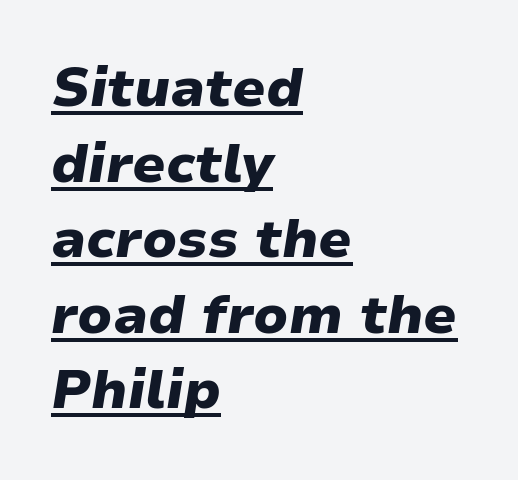
{"italic": "yes", "lean": "right", "slant_degrees": 9, "bold": "yes", "weight": "heavy", "width": "normal", "stroke_contrast": "low", "x_height": "medium", "monospaced": "no", "underline": "yes", "align": "left", "line_spacing": "normal", "line_spacing_ratio": 1.4, "letter_spacing": "normal", "letter_spacing_em": 0.0, "glyph_px": 54}
